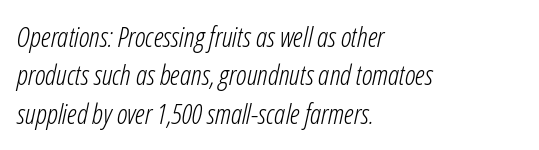
The image shows 28 px light, condensed type, italic (leaning right); set left-aligned, normal line spacing (1.37x), normal letter spacing, not underlined; low stroke contrast and a medium x-height.
